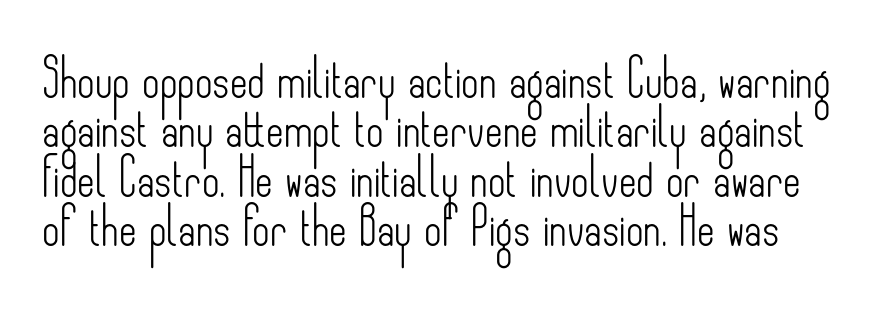
Nope, no serifs anywhere on these letters. The passage shown has conventional tracking throughout. A typesetter would call this leading conventional body-copy spacing. Italic? Not at all — the glyphs are vertical. The words here are not underlined. Do the characters align in a grid? No, the font is proportional.
